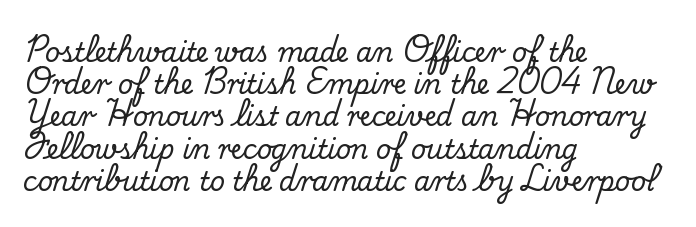
The image shows 26 px text type; set left-aligned, line spacing 1.24x, normal letter spacing, not underlined.
